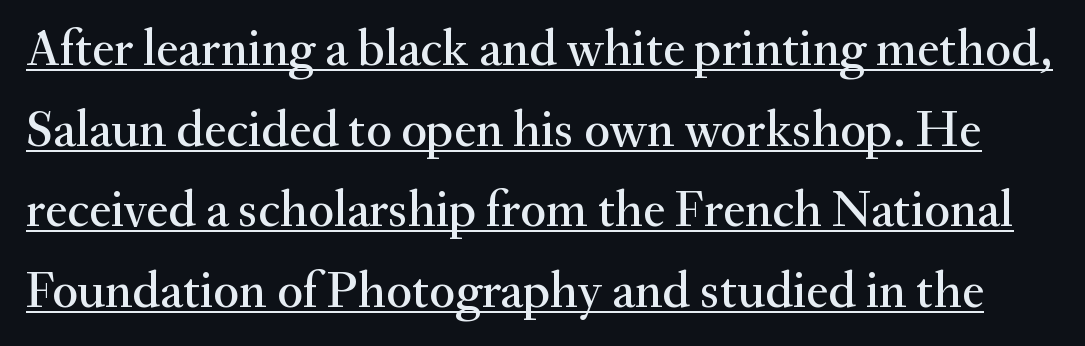
The image shows 51 px serif type, upright; set normal line spacing (1.58x), normal letter spacing, underlined; medium stroke contrast and a small x-height.
